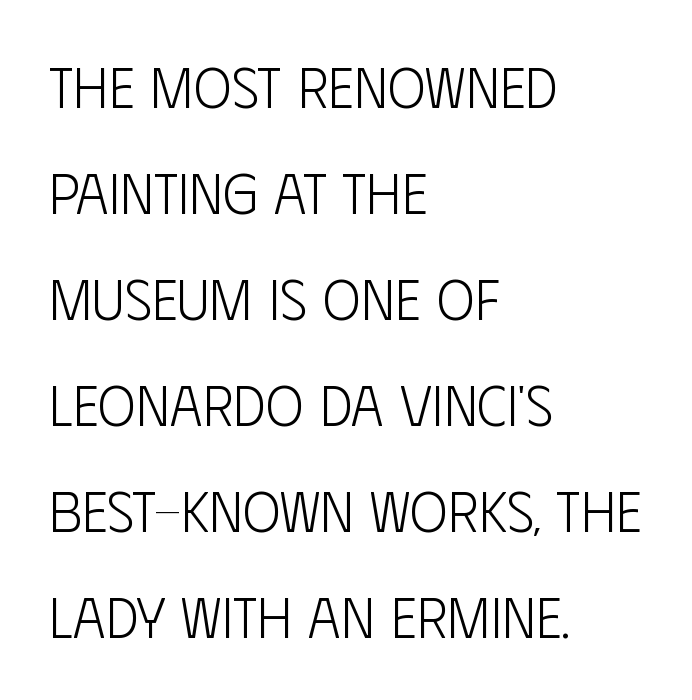
{"serif": "no", "italic": "no", "bold": "no", "weight": "light", "width": "condensed", "stroke_contrast": "low", "x_height": "large", "monospaced": "no", "underline": "no", "align": "left", "line_spacing_ratio": 1.86, "letter_spacing": "normal", "letter_spacing_em": 0.0, "glyph_px": 57}
